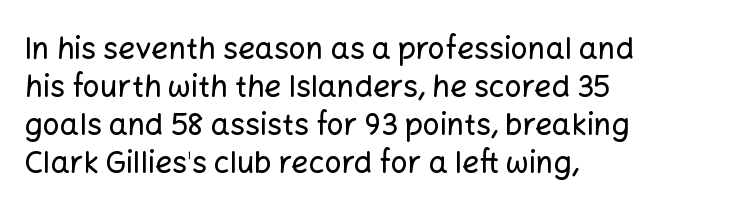
The image shows 30 px sans-serif type, upright; set left-aligned, normal line spacing (1.27x), normal letter spacing, not underlined; low stroke contrast and a medium x-height.
